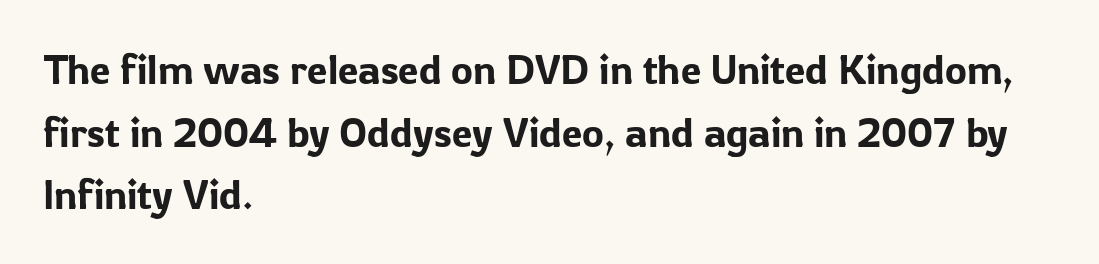
{"serif": "no", "italic": "no", "width": "normal", "stroke_contrast": "low", "x_height": "medium", "monospaced": "no", "underline": "no", "align": "left", "line_spacing": "normal", "line_spacing_ratio": 1.53, "letter_spacing": "normal", "letter_spacing_em": 0.0, "glyph_px": 41}
